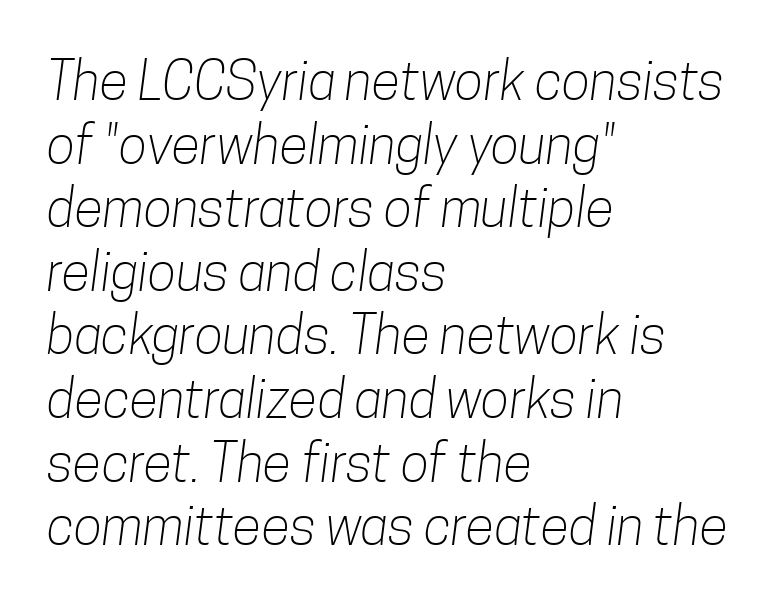
The image shows 53 px light, condensed sans-serif type; set left-aligned, line spacing 1.2x, normal letter spacing, not underlined; low stroke contrast and a medium x-height.
